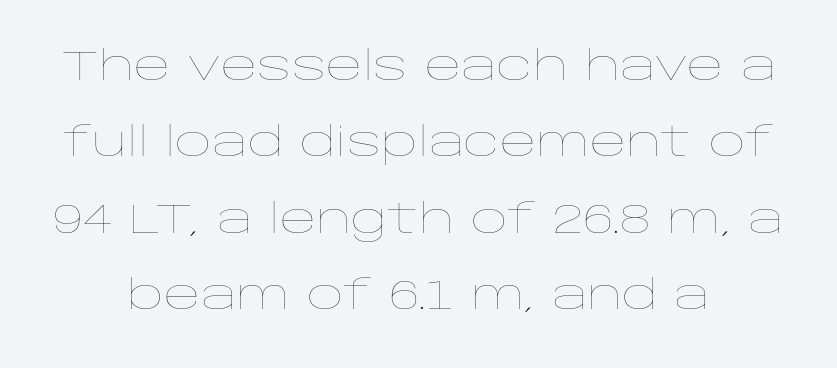
{"italic": "no", "bold": "no", "weight": "thin", "width": "wide", "stroke_contrast": "low", "x_height": "large", "monospaced": "no", "underline": "no", "align": "center", "line_spacing": "loose", "line_spacing_ratio": 1.91, "letter_spacing": "normal", "letter_spacing_em": 0.0, "glyph_px": 40}
